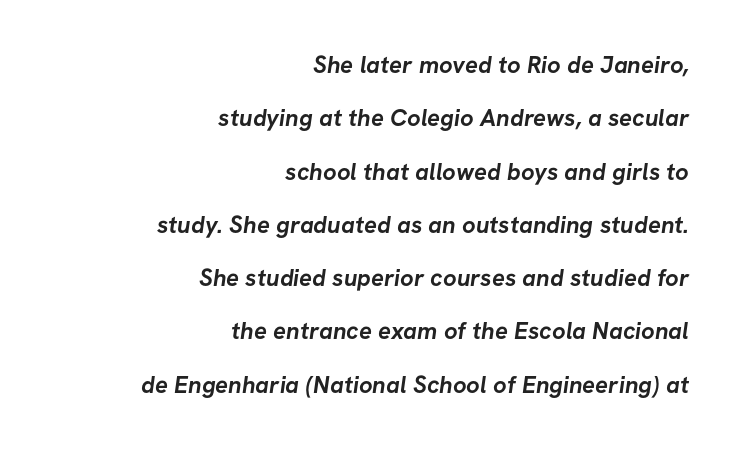
{"bold": "yes", "underline": "no", "align": "right", "line_spacing": "loose", "line_spacing_ratio": 2.22, "letter_spacing": "normal", "letter_spacing_em": 0.0, "glyph_px": 24}
